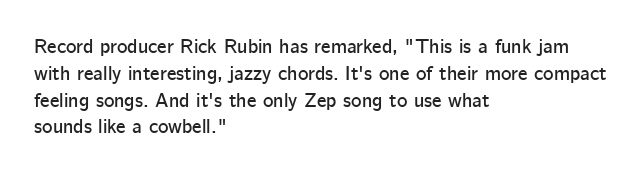
Q: Is the text italic (slanted)? A: No, it is upright.
Q: Is the text underlined? A: No.
Q: How is the paragraph aligned? A: Left-aligned.
Q: Is the spacing between letters normal or unusually wide? A: Normal.
Q: Is the spacing between lines tight, normal or loose? A: Normal.
